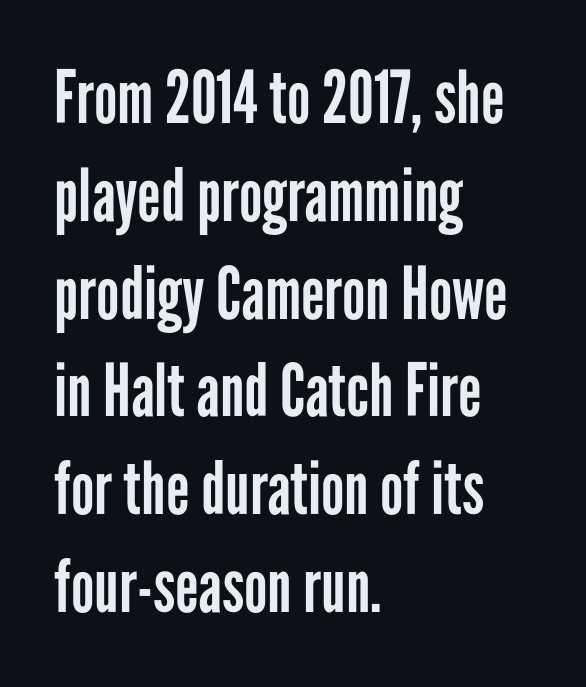
Unbolded letterforms with no extra heft. Note the varied advance widths — an 'i' is clearly narrower than an 'm'. The specimen reads as upright at a glance. Unmarked baselines from the first word to the last.
